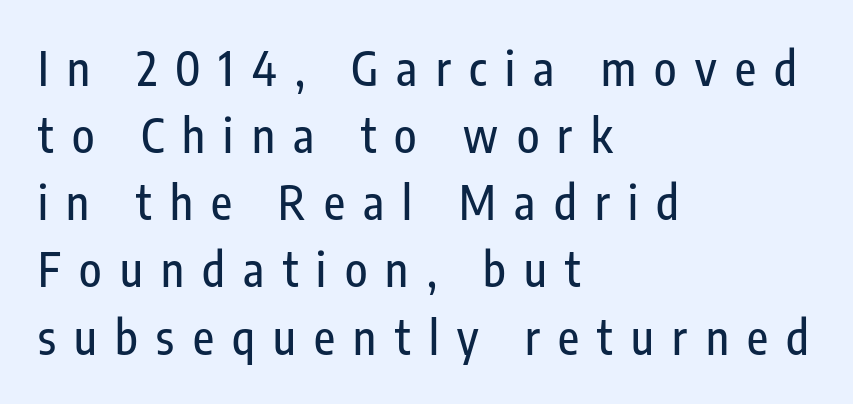
Q: Is the text italic (slanted)? A: No, it is upright.
Q: Is the typeface a serif or a sans-serif typeface? A: Sans-serif.
Q: Is the text underlined? A: No.
Q: How is the paragraph aligned? A: Left-aligned.
Q: Is the spacing between letters normal or unusually wide? A: Unusually wide.
Q: Is the spacing between lines tight, normal or loose? A: Normal.
Q: Width (condensed, normal, or wide)? A: Condensed.
Q: Stroke contrast? A: Low.
Q: x-height? A: Medium.
Q: Monospaced? A: No.
